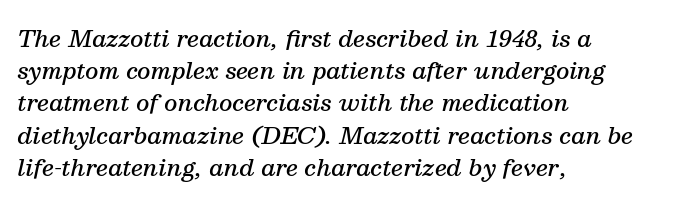
Stems and bowls a touch heavier than normal — semibold. The whole block is typeset with a tilt. The line-height multiplier appears to be the usual default. Descender tails drop into unmarked territory.
